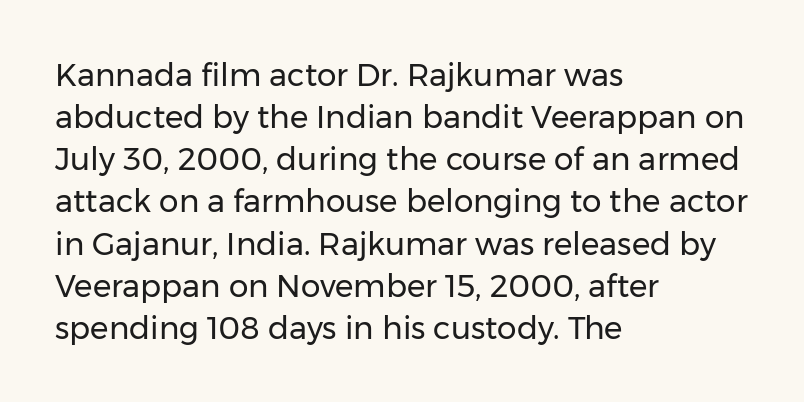
The rendering uses natural spacing where letterforms have individual widths. A sans-serif font was chosen for this passage. Descenders hang freely into open space. Each line starts at the same left margin while the right side varies. Stems and bowls with no extra thickness — not bold. Leading: standard.
